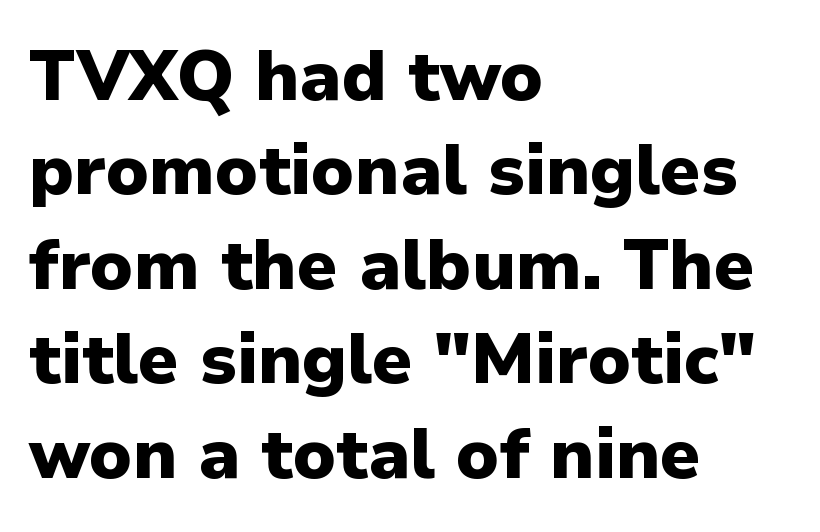
{"serif": "no", "italic": "no", "bold": "yes", "weight": "heavy", "width": "normal", "stroke_contrast": "low", "x_height": "medium", "monospaced": "no", "underline": "no", "align": "left", "line_spacing": "normal", "line_spacing_ratio": 1.35, "letter_spacing": "normal", "letter_spacing_em": 0.0, "glyph_px": 70}
